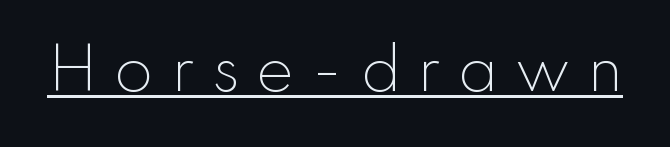
A typesetter would call this proportional, since set widths differ per character. Check the space under the baseline: a stroke is drawn there. The tracking jumps out immediately: characters are airy and widely separated. No chunkiness to these letters — they're not bold. Observe the absence of serifs on each vertical stroke in this sample.
